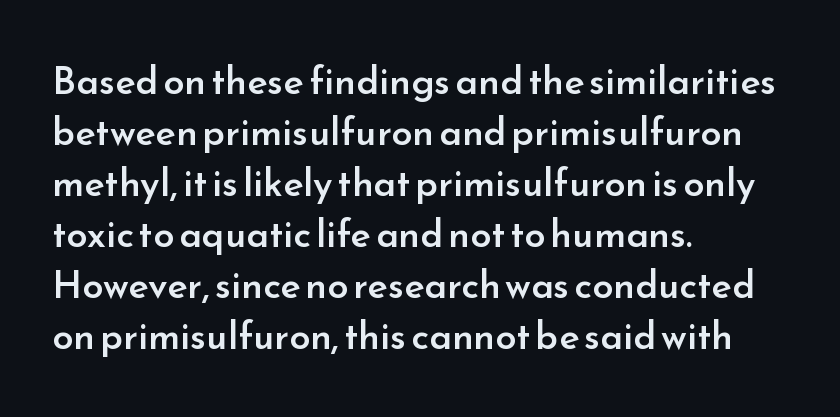
{"serif": "no", "italic": "no", "bold": "semi", "weight": "semibold", "width": "normal", "stroke_contrast": "low", "x_height": "small", "monospaced": "no", "underline": "no", "align": "left", "line_spacing": "normal", "line_spacing_ratio": 1.34, "letter_spacing": "normal", "letter_spacing_em": 0.0, "glyph_px": 38}
